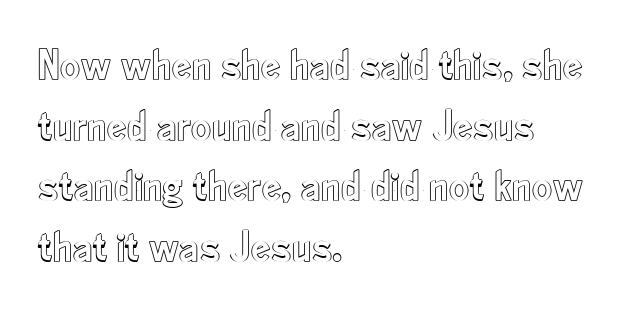
Vertically, the passage feels balanced, rows spaced as you'd expect. The typesetter chose a ragged-right arrangement here. Style check: upright. Note the varied advance widths — an 'i' is clearly narrower than an 'm'.
